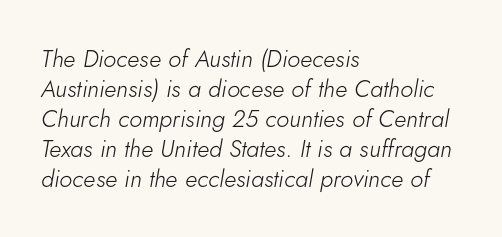
Q: Is the text bold? A: No.
Q: Is the text italic (slanted)? A: Yes, it leans right by about 5 degrees.
Q: Is the text underlined? A: No.
Q: How is the paragraph aligned? A: Left-aligned.
Q: Is the spacing between letters normal or unusually wide? A: Normal.
Q: Is the spacing between lines tight, normal or loose? A: Normal.
